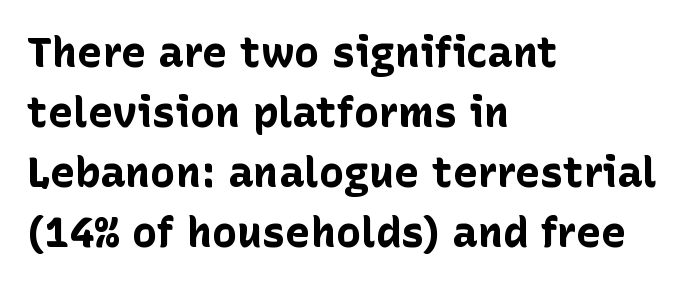
Beneath every word, the page is bare. This sample has the flowing, uneven cadence of proportional lettering. These lines carry a lot of weight — the face is fully bold. Type style note: lacks serifs. Normally led — the rows are evenly, conventionally spaced. Students, note that the glyphs here touch the page at normal intervals.
